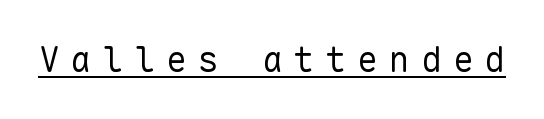
Q: Is the text bold? A: No.
Q: Is the text italic (slanted)? A: No, it is upright.
Q: Is the typeface a serif or a sans-serif typeface? A: Sans-serif.
Q: Is the text underlined? A: Yes.
Q: Is the spacing between letters normal or unusually wide? A: Unusually wide.
Q: Width (condensed, normal, or wide)? A: Normal.
Q: Stroke contrast? A: Low.
Q: x-height? A: Medium.
Q: Monospaced? A: Yes.
